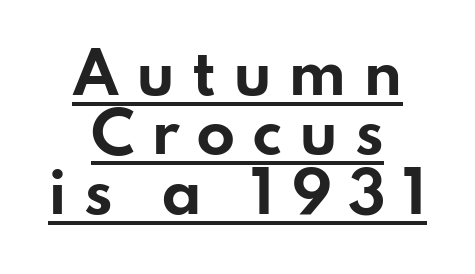
The image shows 57 px bold, wide sans-serif type, upright; set centered, tight line spacing (1.04x), unusually wide letter spacing (+0.29 em), underlined; low stroke contrast and a small x-height.
